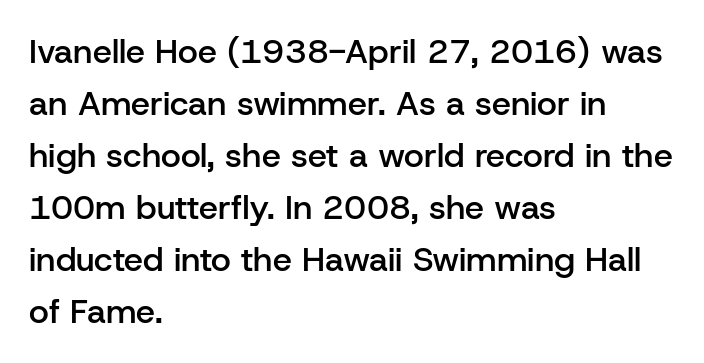
Q: Is the text bold? A: Semi-bold.
Q: Is the text italic (slanted)? A: No, it is upright.
Q: Is the typeface a serif or a sans-serif typeface? A: Sans-serif.
Q: Is the text underlined? A: No.
Q: How is the paragraph aligned? A: Left-aligned.
Q: Is the spacing between letters normal or unusually wide? A: Normal.
Q: Is the spacing between lines tight, normal or loose? A: Normal.
Q: Width (condensed, normal, or wide)? A: Normal.
Q: Stroke contrast? A: Low.
Q: x-height? A: Medium.
Q: Monospaced? A: No.
